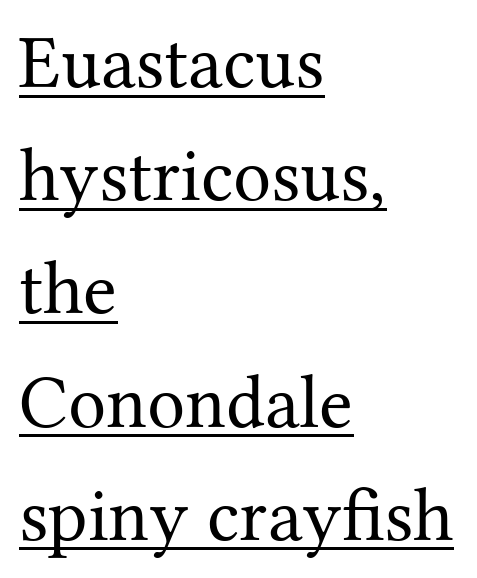
The letters advance in unequal steps, a hallmark of proportional type. A typesetter would mark this as roman, not italic. The rendered words wear a rule along their underside. The face looks like a standard text weight, possibly lighter.
